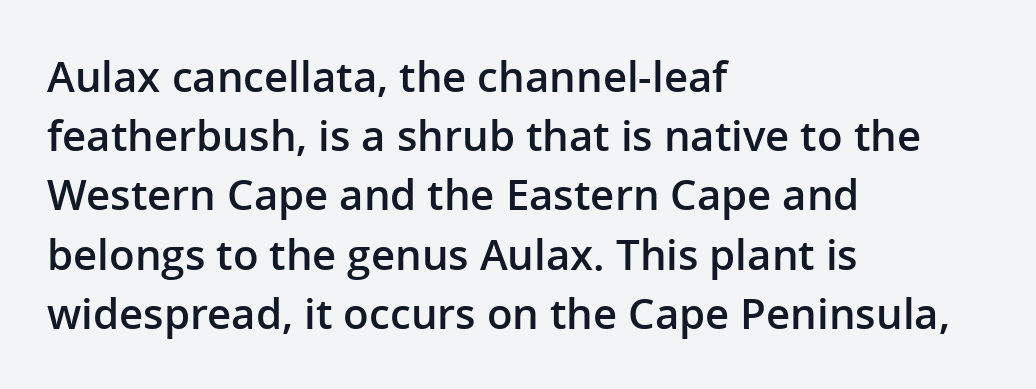
Q: Is the text bold? A: Semi-bold.
Q: Is the text italic (slanted)? A: No, it is upright.
Q: Is the typeface a serif or a sans-serif typeface? A: Sans-serif.
Q: Is the text underlined? A: No.
Q: How is the paragraph aligned? A: Left-aligned.
Q: Is the spacing between letters normal or unusually wide? A: Normal.
Q: Is the spacing between lines tight, normal or loose? A: Normal.
Q: Width (condensed, normal, or wide)? A: Normal.
Q: Stroke contrast? A: Low.
Q: x-height? A: Medium.
Q: Monospaced? A: No.
